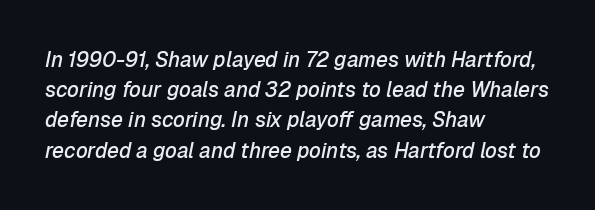
Vertical spacing — default. On the weight axis this lands at semibold, roughly 600. The specimen omits any rule beneath the text block's lines. If you drew a ruler down the left edge, every line would touch it.
